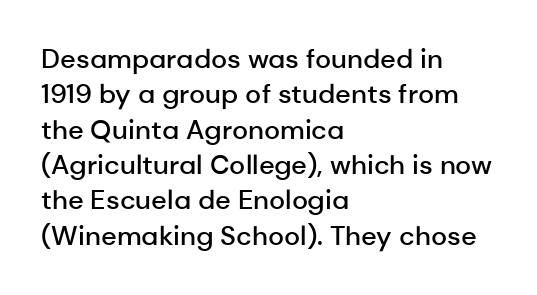
The image shows 27 px text type, upright; set left-aligned, normal line spacing (1.31x), normal letter spacing, not underlined.
